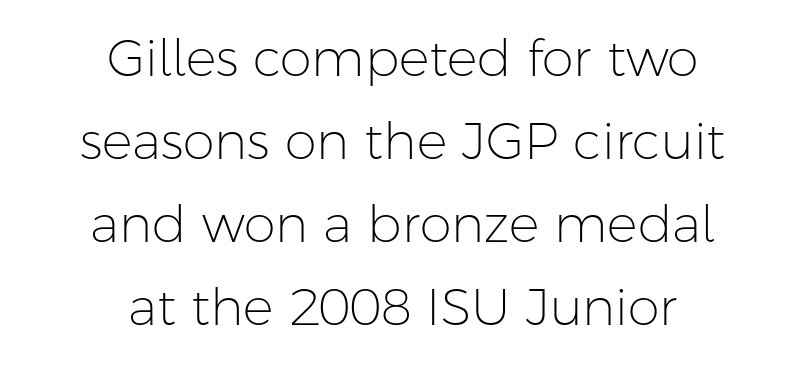
Q: Is the text bold? A: No.
Q: Is the text italic (slanted)? A: No, it is upright.
Q: Is the typeface a serif or a sans-serif typeface? A: Sans-serif.
Q: Is the text underlined? A: No.
Q: How is the paragraph aligned? A: Centered.
Q: Is the spacing between letters normal or unusually wide? A: Normal.
Q: Is the spacing between lines tight, normal or loose? A: Normal.
Q: Width (condensed, normal, or wide)? A: Normal.
Q: Stroke contrast? A: Low.
Q: x-height? A: Medium.
Q: Monospaced? A: No.
